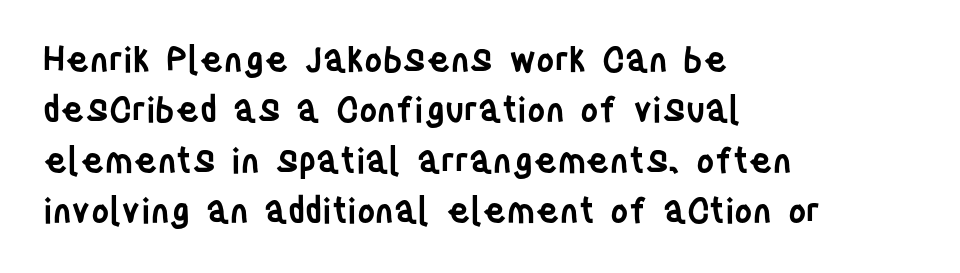
The axis of the letterforms is exactly vertical. Look at the stroke-to-counter ratio: somewhat heavy, a semibold. The passage shown has conventional tracking throughout. One glance says typical: line gaps are just what's usual.
